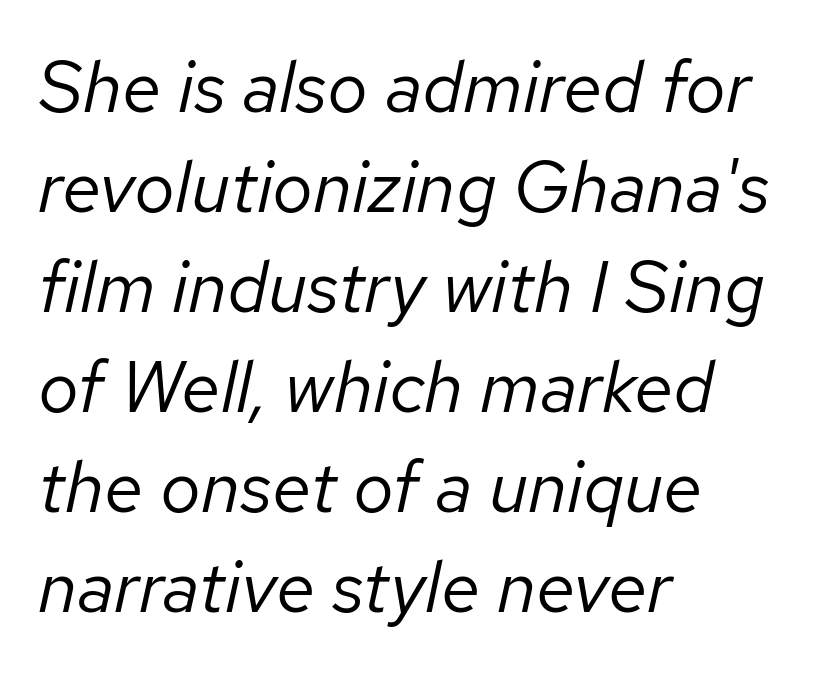
The image shows 72 px regular-weight type, italic (leaning right); set left-aligned, normal line spacing (1.39x), normal letter spacing, not underlined; low stroke contrast and a medium x-height.
